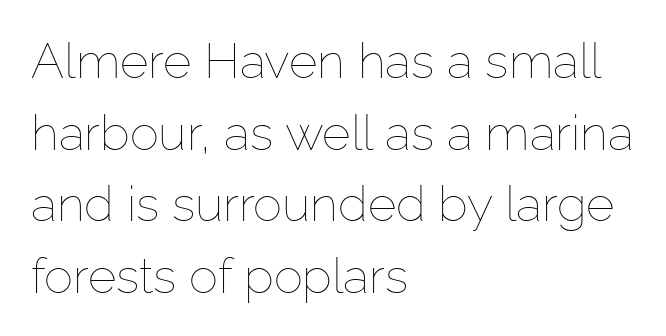
The image shows 49 px thin type, upright; set left-aligned, normal line spacing (1.46x), normal letter spacing, not underlined; low stroke contrast and a medium x-height.
